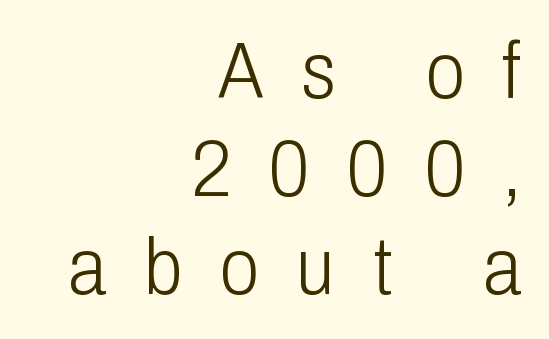
Q: Is the text bold? A: No.
Q: Is the text italic (slanted)? A: No, it is upright.
Q: Is the typeface a serif or a sans-serif typeface? A: Sans-serif.
Q: Is the text underlined? A: No.
Q: How is the paragraph aligned? A: Right-aligned.
Q: Is the spacing between letters normal or unusually wide? A: Unusually wide.
Q: Width (condensed, normal, or wide)? A: Condensed.
Q: Stroke contrast? A: Low.
Q: x-height? A: Medium.
Q: Monospaced? A: No.
